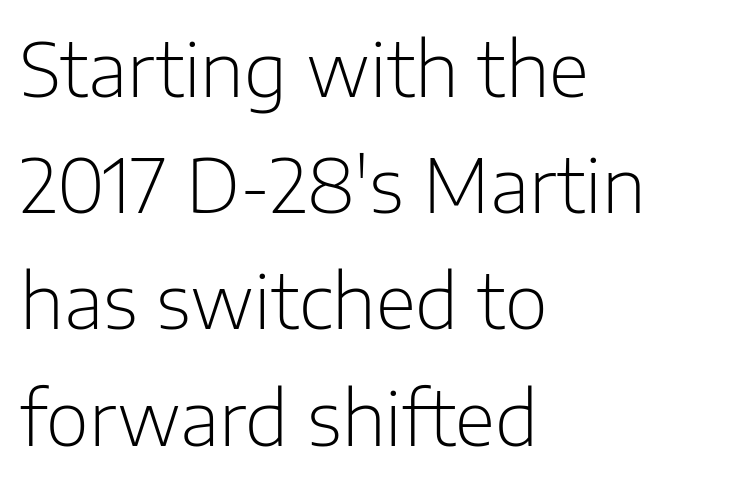
Q: Is the text bold? A: No.
Q: Is the text italic (slanted)? A: No, it is upright.
Q: Is the typeface a serif or a sans-serif typeface? A: Sans-serif.
Q: Is the text underlined? A: No.
Q: How is the paragraph aligned? A: Left-aligned.
Q: Is the spacing between letters normal or unusually wide? A: Normal.
Q: Is the spacing between lines tight, normal or loose? A: Normal.
Q: Width (condensed, normal, or wide)? A: Normal.
Q: Stroke contrast? A: Low.
Q: x-height? A: Medium.
Q: Monospaced? A: No.
